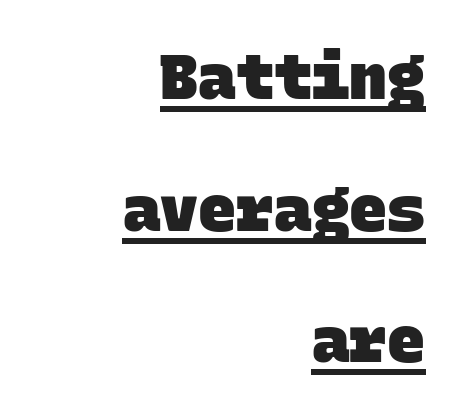
The image shows 63 px heavy sans-serif type, monospaced; set right-aligned, loose line spacing (2.09x), normal letter spacing, underlined; low stroke contrast and a large x-height.
